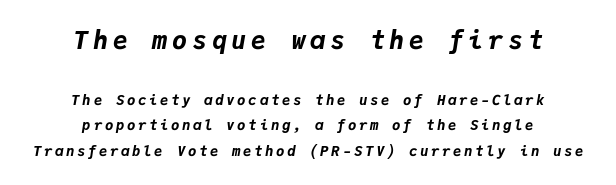
These lines stack symmetrically, like a column narrowing and widening about its center. The composition opens big and finishes small. Plain, unruled lines of type. This is oblique type, the kind used for emphasis or titles. A dark, heavy texture on the line: the type is bold.
